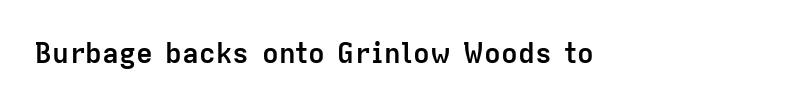
{"serif": "no", "italic": "no", "bold": "yes", "weight": "semibold", "width": "normal", "stroke_contrast": "low", "x_height": "medium", "monospaced": "no", "underline": "no", "letter_spacing": "normal", "letter_spacing_em": 0.0, "glyph_px": 28}
